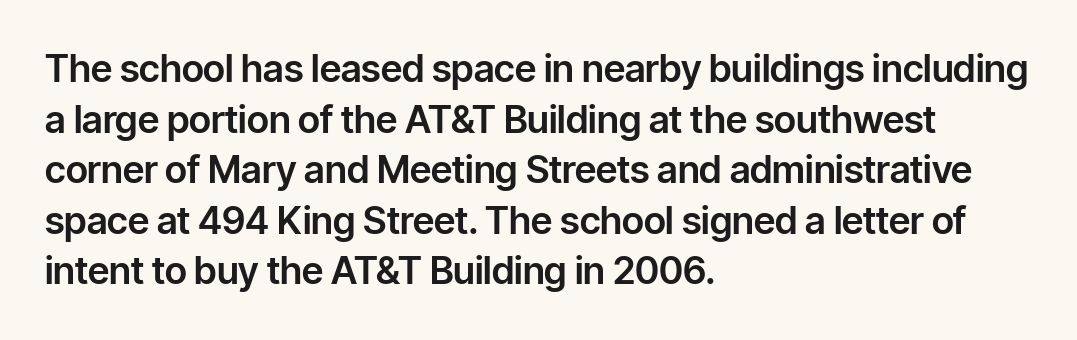
{"serif": "no", "italic": "no", "width": "normal", "stroke_contrast": "low", "x_height": "medium", "monospaced": "no", "underline": "no", "align": "left", "line_spacing": "normal", "line_spacing_ratio": 1.33, "letter_spacing": "normal", "letter_spacing_em": 0.0, "glyph_px": 38}
